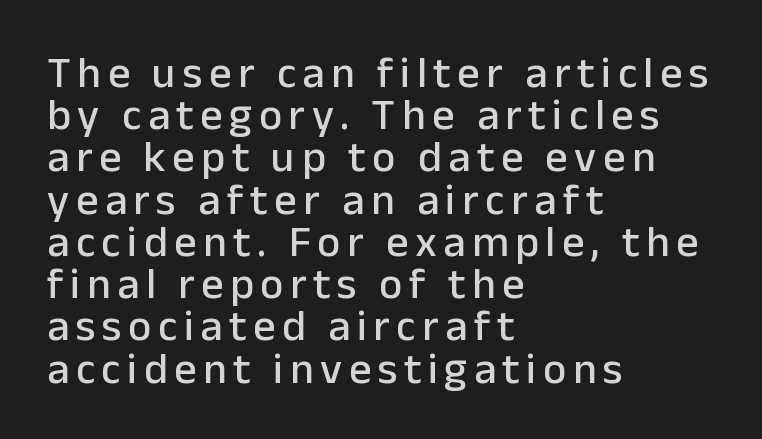
Q: Is the text italic (slanted)? A: No, it is upright.
Q: Is the typeface a serif or a sans-serif typeface? A: Sans-serif.
Q: Is the text underlined? A: No.
Q: How is the paragraph aligned? A: Left-aligned.
Q: Is the spacing between lines tight, normal or loose? A: Tight.
Q: Width (condensed, normal, or wide)? A: Normal.
Q: Stroke contrast? A: Low.
Q: x-height? A: Medium.
Q: Monospaced? A: No.
